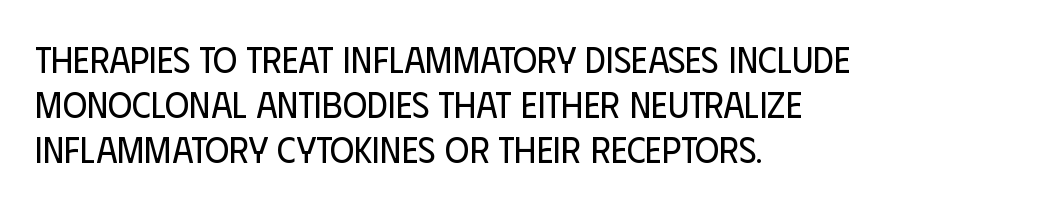
The image shows 37 px regular-weight, condensed sans-serif type, upright; set left-aligned, line spacing 1.22x, normal letter spacing, not underlined; low stroke contrast and a large x-height.
